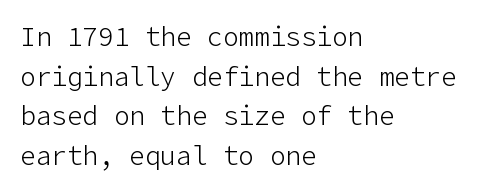
The image shows 26 px text type, upright; set left-aligned, normal line spacing (1.52x), normal letter spacing, not underlined.
